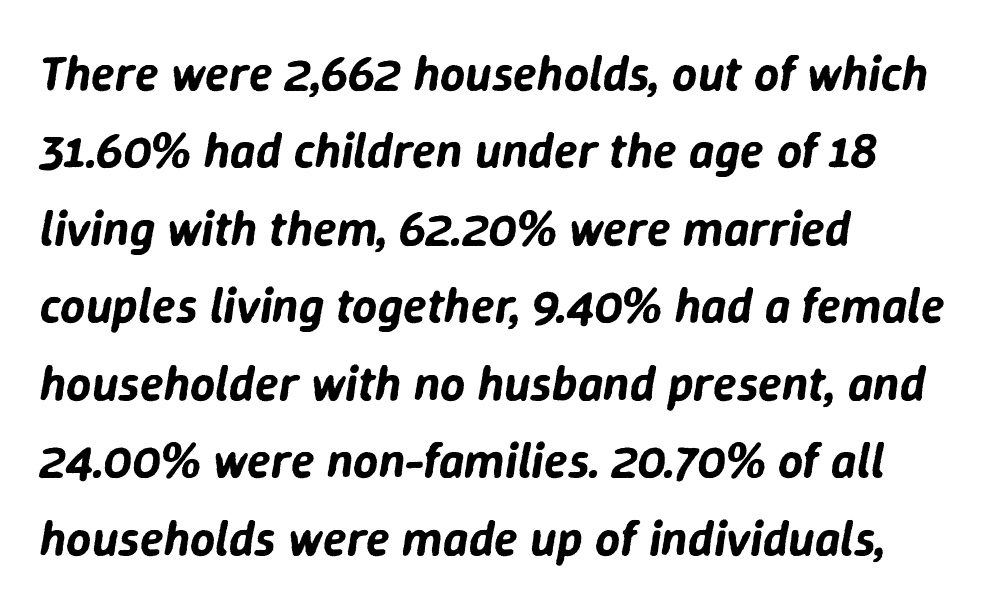
Letters rest on an invisible, unmarked baseline. Compared with ordinary roman type, these characters are visibly tilted. Characters follow at the spacing the type designer built in. You could not count columns in this text — the font is proportionally spaced. Which margin do the lines hug? The left one — the right edge is uneven. The space between consecutive lines is moderate.
